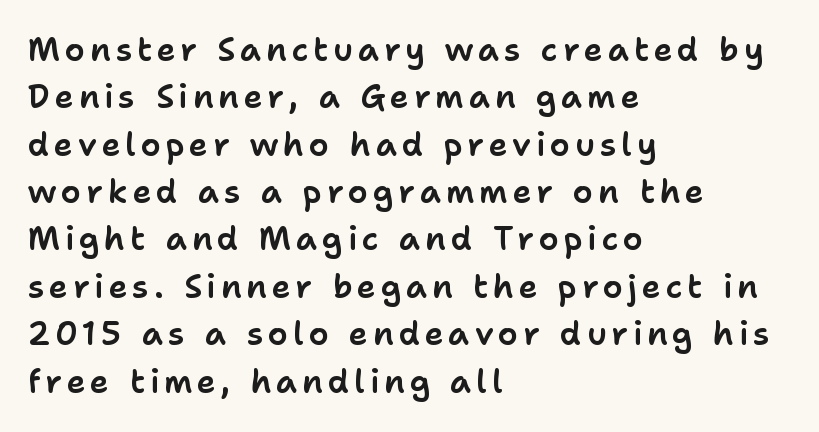
When letters stand straight like this, we call the style roman or upright. I'd call this a sans setting — the letters go barefoot. Is the block centered? No — it sits flush against the left margin. Looks like regular typesetting: each glyph gets only the width it needs.
